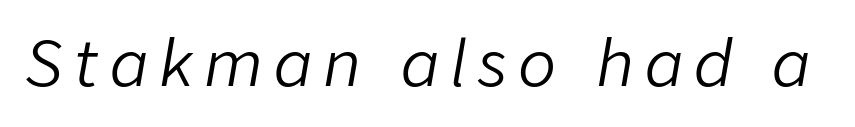
The image shows 63 px light type, italic (leaning right); set not underlined; low stroke contrast and a medium x-height.
